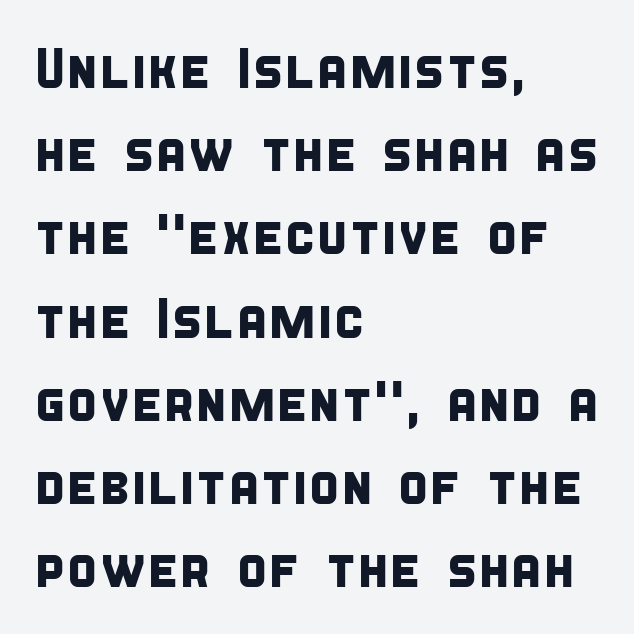
Q: Is the typeface a serif or a sans-serif typeface? A: Sans-serif.
Q: Is the text underlined? A: No.
Q: How is the paragraph aligned? A: Left-aligned.
Q: Is the spacing between letters normal or unusually wide? A: Normal.
Q: Is the spacing between lines tight, normal or loose? A: Normal.
Q: Width (condensed, normal, or wide)? A: Condensed.
Q: Stroke contrast? A: Low.
Q: x-height? A: Large.
Q: Monospaced? A: No.
